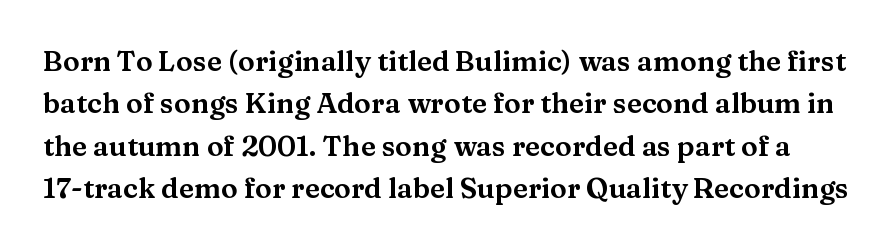
Q: Is the text italic (slanted)? A: No, it is upright.
Q: Is the typeface a serif or a sans-serif typeface? A: Serif.
Q: Is the text underlined? A: No.
Q: Is the spacing between letters normal or unusually wide? A: Normal.
Q: Is the spacing between lines tight, normal or loose? A: Normal.
Q: Width (condensed, normal, or wide)? A: Wide.
Q: Stroke contrast? A: Medium.
Q: x-height? A: Medium.
Q: Monospaced? A: No.
